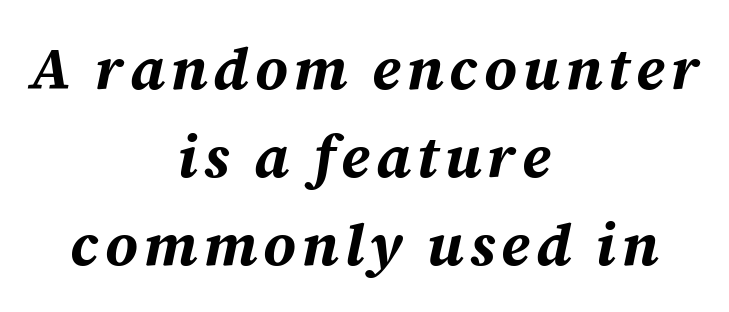
Q: Is the text bold? A: Yes.
Q: Is the text italic (slanted)? A: Yes, it leans right by about 12 degrees.
Q: Is the text underlined? A: No.
Q: How is the paragraph aligned? A: Centered.
Q: Is the spacing between lines tight, normal or loose? A: Normal.
Q: Width (condensed, normal, or wide)? A: Normal.
Q: Stroke contrast? A: Medium.
Q: x-height? A: Medium.
Q: Monospaced? A: No.
